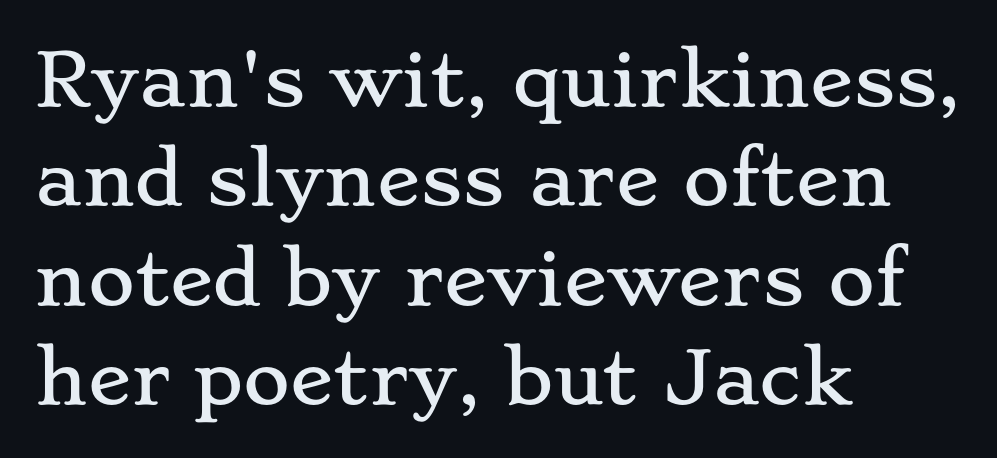
Observe the serifs anchoring each vertical stroke in this sample. This rendering uses left alignment, leaving the right contour irregular. Successive baselines arrive at the customary interval. Do the letters lean? They stand straight.
